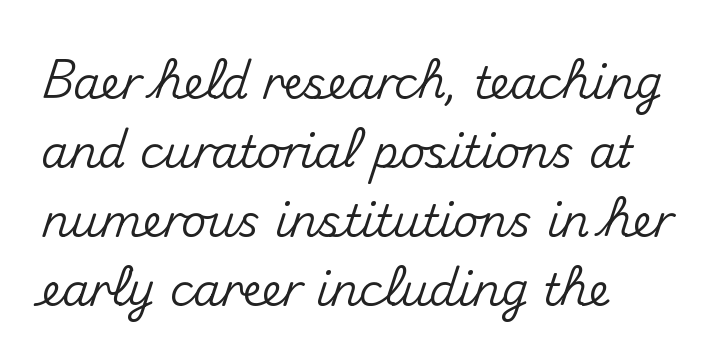
The image shows 44 px sans-serif type; set left-aligned, normal line spacing (1.57x), normal letter spacing, not underlined; medium stroke contrast and a small x-height.
